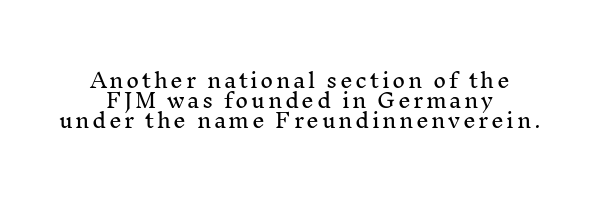
Q: Is the text italic (slanted)? A: No, it is upright.
Q: Is the text underlined? A: No.
Q: Is the spacing between lines tight, normal or loose? A: Tight.
